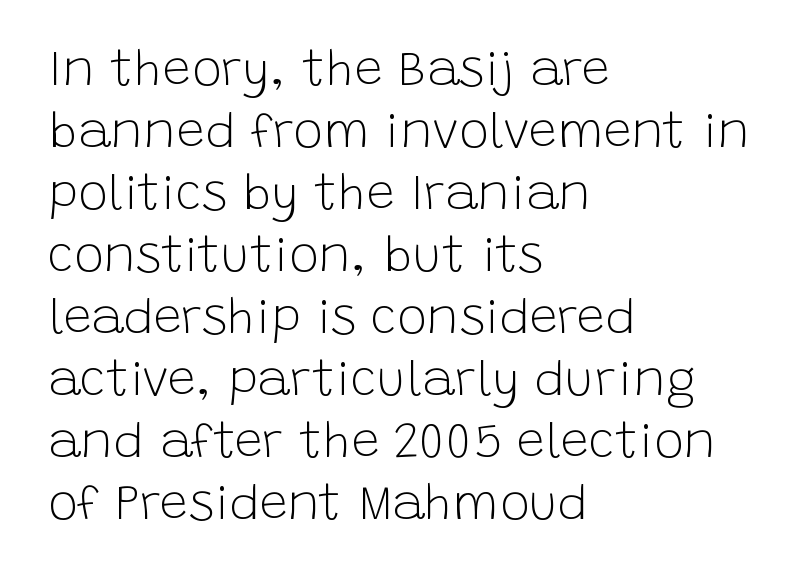
{"serif": "no", "italic": "no", "bold": "no", "weight": "light", "width": "normal", "stroke_contrast": "low", "x_height": "large", "monospaced": "no", "underline": "no", "align": "left", "line_spacing_ratio": 1.24, "letter_spacing": "normal", "letter_spacing_em": 0.0, "glyph_px": 50}
